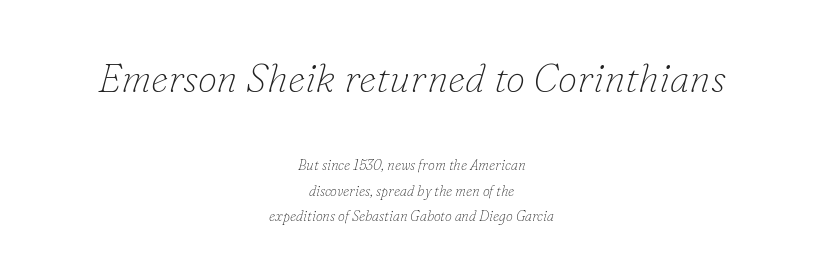
{"serif": "yes", "italic": "yes", "lean": "right", "slant_degrees": 16, "bold": "no", "weight": "thin", "width": "normal", "stroke_contrast": "low", "x_height": "small", "monospaced": "no", "underline": "no", "align": "center", "line_spacing_ratio": 1.84, "letter_spacing": "normal", "letter_spacing_em": 0.0, "larger_block": "first", "size_ratio": 2.79, "glyph_px": 39}
